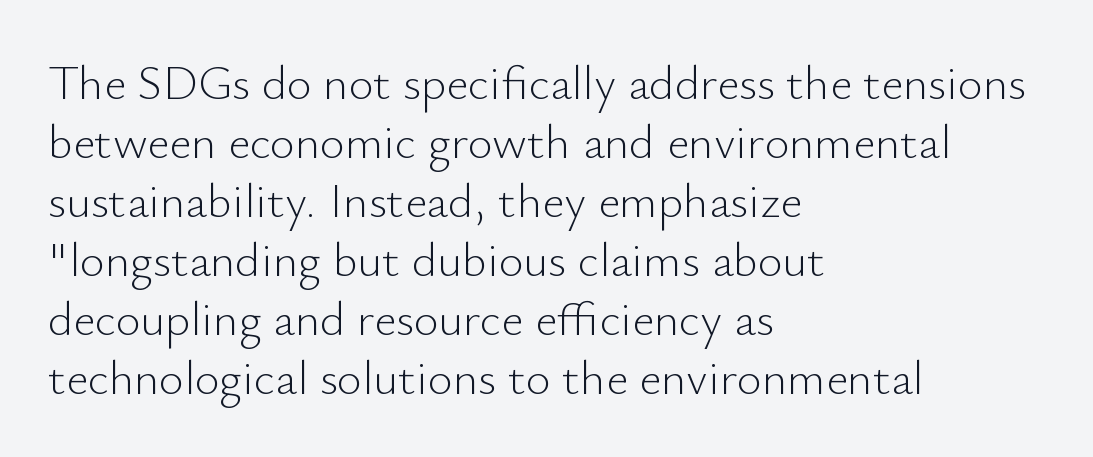
Stems and bowls with no extra thickness — not bold. All the whitespace from short lines collects on the right. You could not count columns in this text — the font is proportionally spaced. Nothing unusual about the tracking: characters are spaced as the font intends. This is sans-serif lettering, the kind often seen on screens and signage. When letters stand straight like this, we call the style roman or upright.
